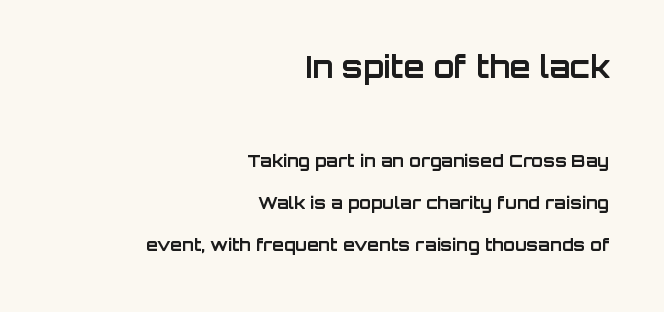
The image shows 30 px bold sans-serif type, upright; set right-aligned, loose line spacing (2.49x), normal letter spacing, not underlined; the first (top) block is 1.76x larger; low stroke contrast and a large x-height.
